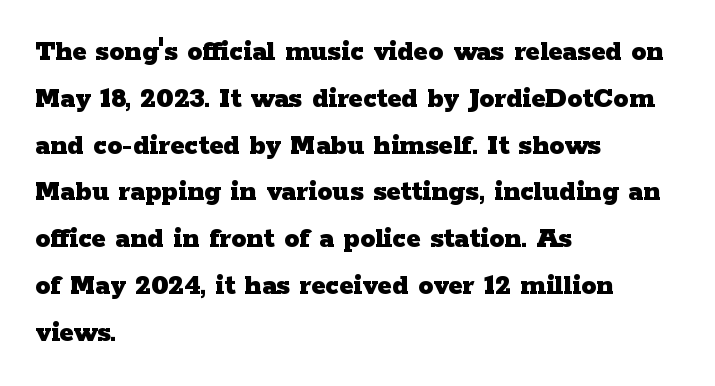
A typesetter would call this proportional, since set widths differ per character. Nobody drew a line under any word here. Default kerning and tracking; the words read as compact shapes. Classification — serif. The leading is moderate, giving the passage an even texture.
